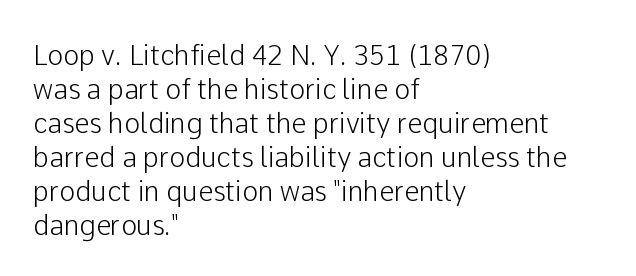
This sample uses plain, unmodified letter spacing. The setting favours the left margin, as ordinary paragraphs usually do. Does the lettering tilt? It doesn't — this is upright. Is there much room between lines? A standard amount, neither cramped nor airy.
